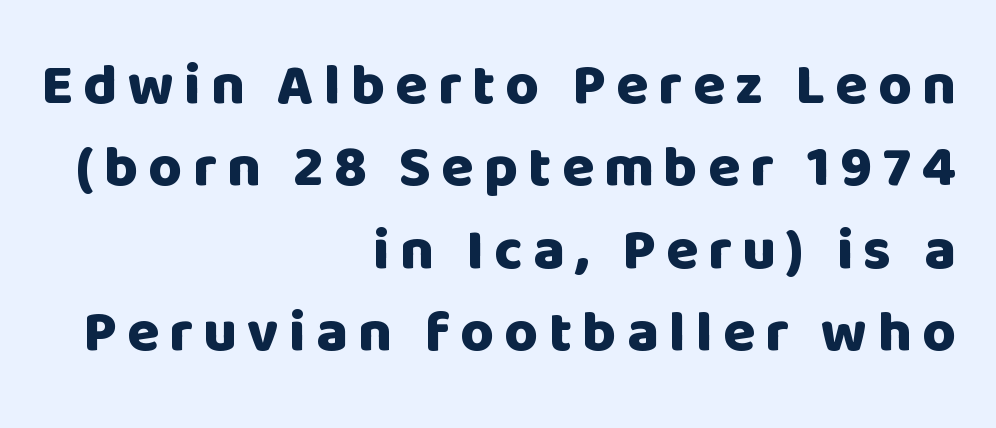
{"serif": "no", "italic": "no", "bold": "yes", "weight": "heavy", "width": "normal", "stroke_contrast": "low", "x_height": "large", "monospaced": "no", "underline": "no", "align": "right", "line_spacing": "normal", "line_spacing_ratio": 1.42, "glyph_px": 58}
